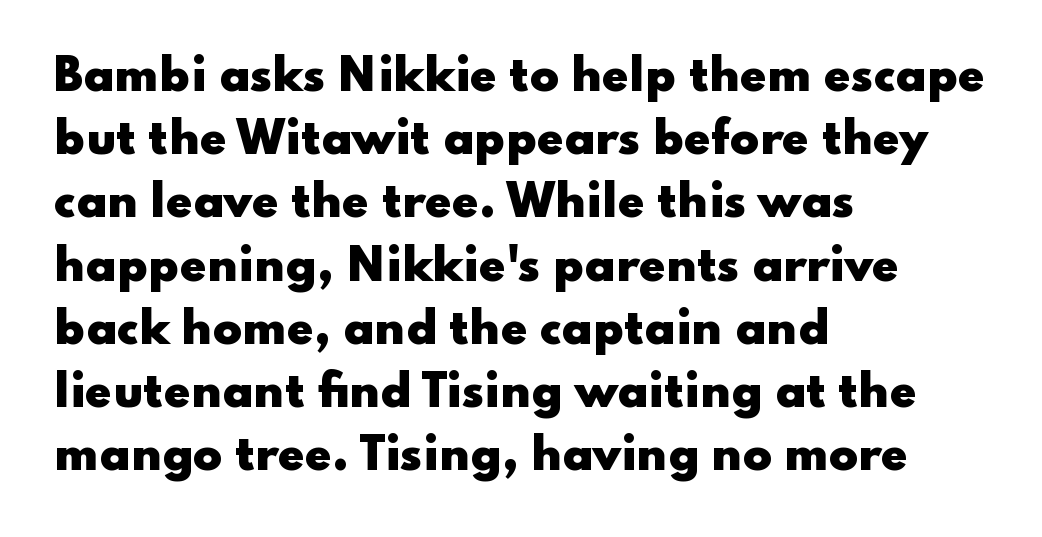
The image shows 43 px heavy, wide sans-serif type, upright; set left-aligned, normal line spacing (1.47x), normal letter spacing, not underlined; low stroke contrast and a small x-height.
